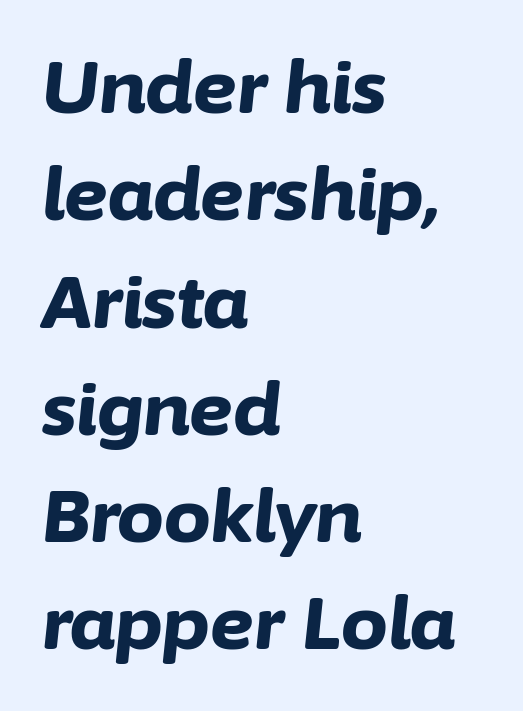
Q: Is the text bold? A: Yes.
Q: Is the text italic (slanted)? A: Yes, it leans right by about 6 degrees.
Q: Is the text underlined? A: No.
Q: How is the paragraph aligned? A: Left-aligned.
Q: Is the spacing between letters normal or unusually wide? A: Normal.
Q: Is the spacing between lines tight, normal or loose? A: Normal.
Q: Width (condensed, normal, or wide)? A: Normal.
Q: Stroke contrast? A: Low.
Q: x-height? A: Medium.
Q: Monospaced? A: No.
